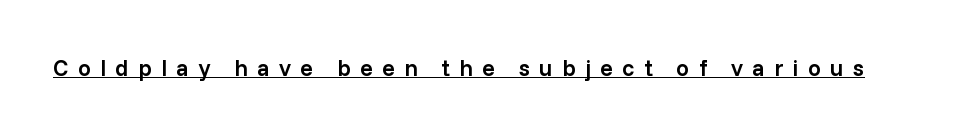
Q: Is the text bold? A: Semi-bold.
Q: Is the text italic (slanted)? A: No, it is upright.
Q: Is the text underlined? A: Yes.
Q: Is the spacing between letters normal or unusually wide? A: Unusually wide.
